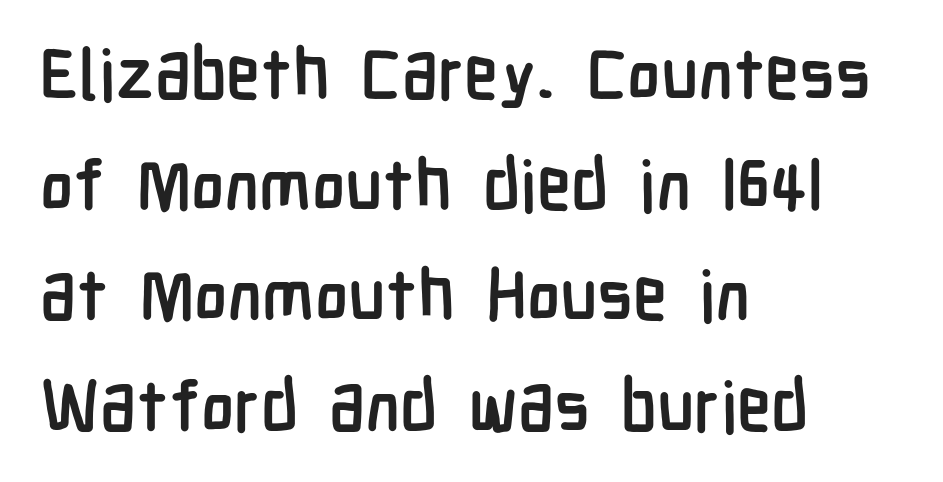
Q: Is the text bold? A: Yes.
Q: Is the text italic (slanted)? A: No, it is upright.
Q: Is the typeface a serif or a sans-serif typeface? A: Sans-serif.
Q: Is the text underlined? A: No.
Q: How is the paragraph aligned? A: Left-aligned.
Q: Is the spacing between letters normal or unusually wide? A: Normal.
Q: Is the spacing between lines tight, normal or loose? A: Normal.
Q: Width (condensed, normal, or wide)? A: Condensed.
Q: Stroke contrast? A: Low.
Q: x-height? A: Medium.
Q: Monospaced? A: No.
